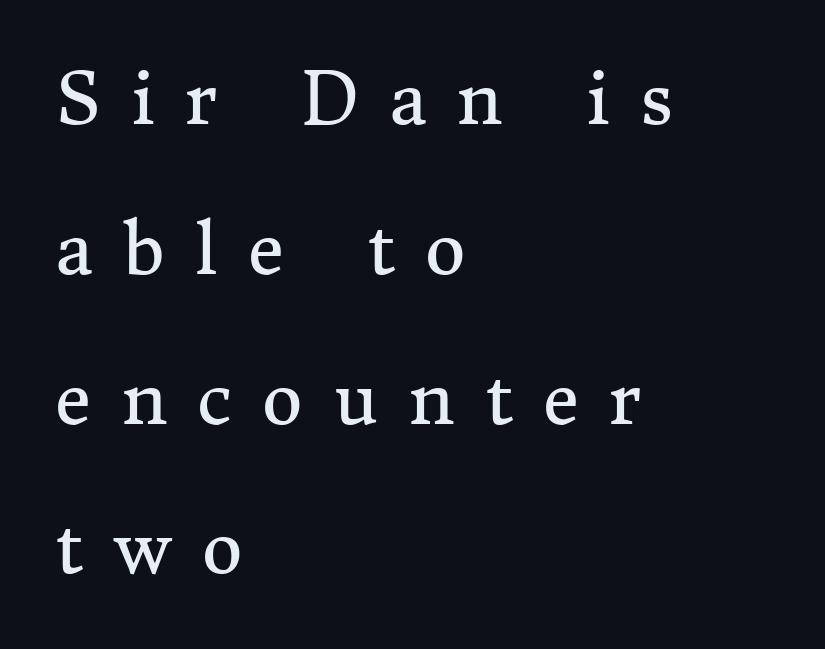
The rendering uses natural spacing where letterforms have individual widths. The passage is arranged the way most books set body copy — flush left. The weight would be labelled regular, book, light, or lighter still. Students, note that the glyphs here are deliberately spaced far apart. These lines stand farther apart than default settings would place them. A typesetter would mark this as roman, not italic.
